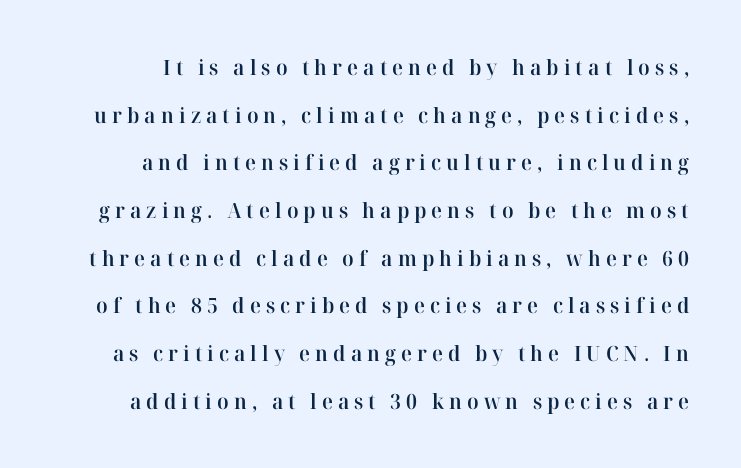
Q: Is the text bold? A: Semi-bold.
Q: Is the text italic (slanted)? A: No, it is upright.
Q: Is the text underlined? A: No.
Q: Is the spacing between letters normal or unusually wide? A: Unusually wide.
Q: Is the spacing between lines tight, normal or loose? A: Loose.
